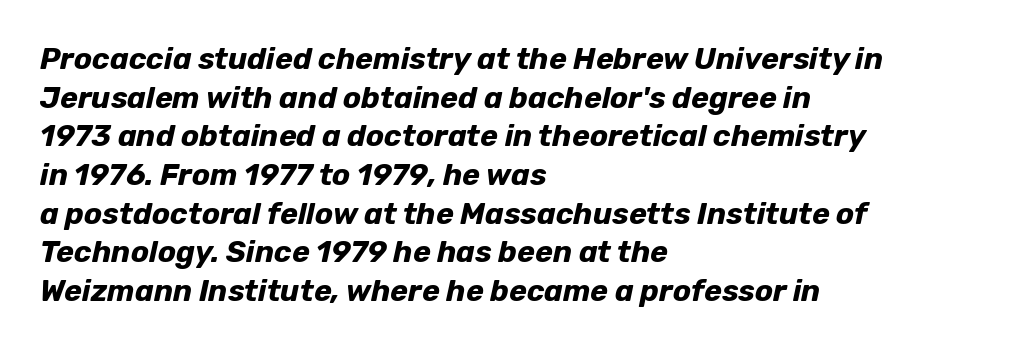
The image shows 30 px bold type, italic (leaning right); set left-aligned, normal line spacing (1.29x), normal letter spacing, not underlined; low stroke contrast and a medium x-height.
